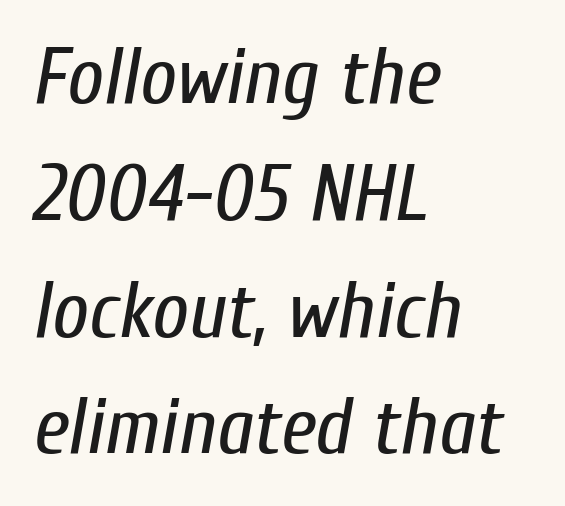
Decoration check: the copy has no underline. The rag falls on the right side of this text block. The letters advance in unequal steps, a hallmark of proportional type. You can tell it's italic because the verticals aren't actually vertical. Observe the ordinary spacing: letters are neighbours, not strangers. Ink coverage per letter is moderate at most.
